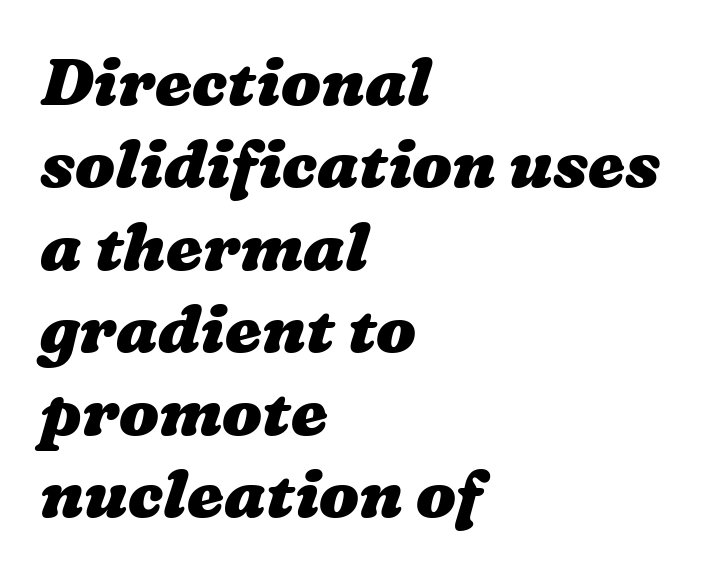
The image shows 66 px heavy, wide type; set left-aligned, normal line spacing (1.25x), normal letter spacing, not underlined; medium stroke contrast and a medium x-height.
